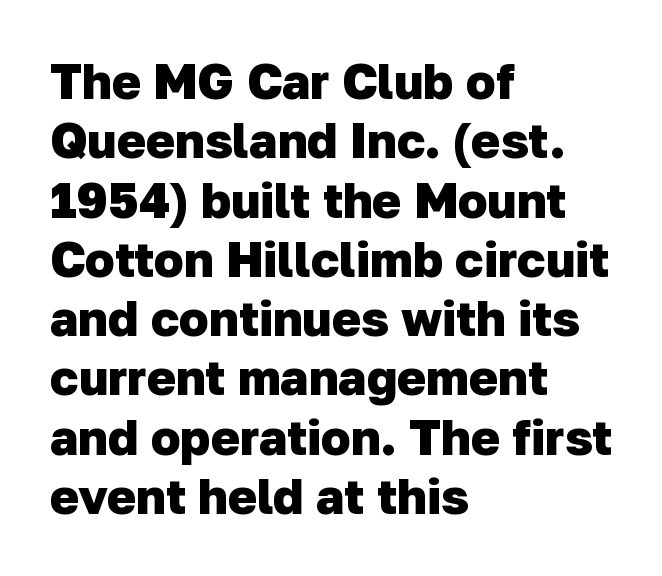
{"serif": "no", "bold": "yes", "weight": "heavy", "width": "normal", "stroke_contrast": "low", "x_height": "medium", "monospaced": "no", "underline": "no", "align": "left", "line_spacing_ratio": 1.21, "letter_spacing": "normal", "letter_spacing_em": 0.0, "glyph_px": 49}
